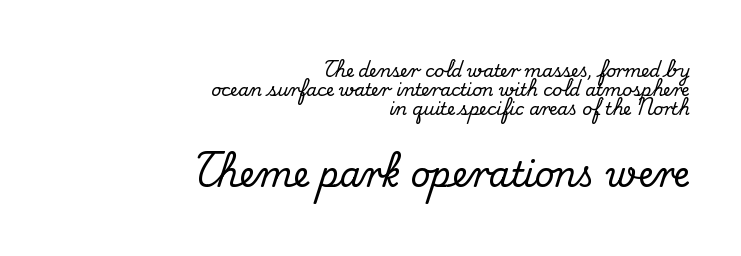
The rendering shows small feet on the letterforms — a serif design. The paragraph has a hard right edge and a soft left edge. The leading is snug, giving the passage a crowded texture. Does the bottom block carry the larger type? Yes, it does. Think of a printed novel: that variable character pitch is what you see here. The space beneath each line is pristine and unruled.
